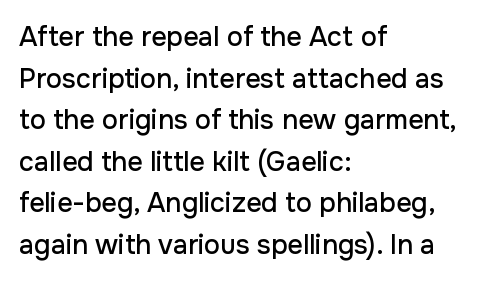
A typesetter would call this zero additional tracking. Line beginnings align vertically; line endings do not. The leading is moderate, giving the passage an even texture. No italicization has been applied; the sample stays upright. This rendering features lettering with no underline.
